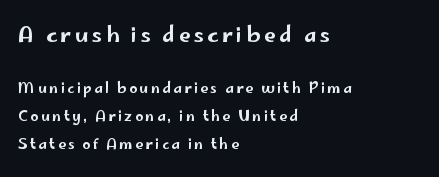
This rendering uses left alignment, leaving the right contour irregular. Style check: upright. The composition opens big and finishes small. Letters rest on an invisible, unmarked baseline.
